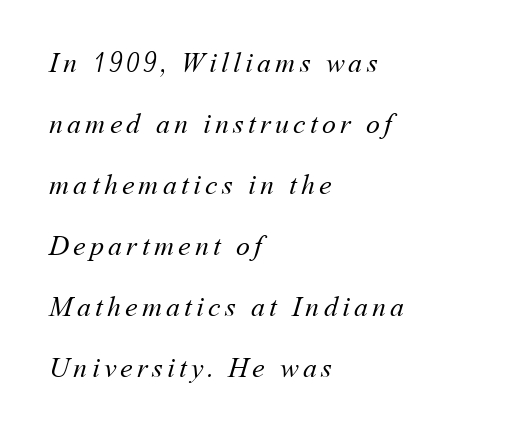
The image shows 28 px regular-weight type; set left-aligned, loose line spacing (2.18x), not underlined; medium stroke contrast and a medium x-height.
